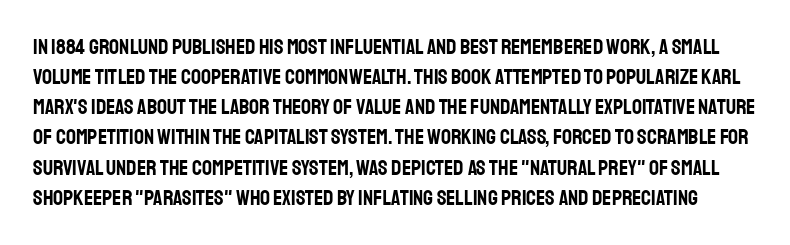
Q: Is the text italic (slanted)? A: No, it is upright.
Q: Is the text underlined? A: No.
Q: Is the spacing between letters normal or unusually wide? A: Normal.
Q: Is the spacing between lines tight, normal or loose? A: Normal.
